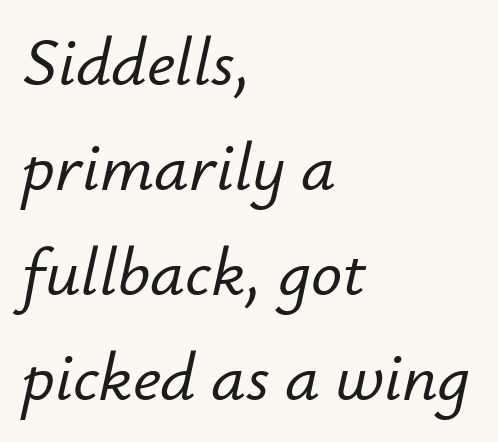
Q: Is the text italic (slanted)? A: Yes, it leans right by about 12 degrees.
Q: Is the text underlined? A: No.
Q: How is the paragraph aligned? A: Left-aligned.
Q: Is the spacing between letters normal or unusually wide? A: Normal.
Q: Is the spacing between lines tight, normal or loose? A: Normal.
Q: Width (condensed, normal, or wide)? A: Normal.
Q: Stroke contrast? A: Low.
Q: x-height? A: Small.
Q: Monospaced? A: No.
